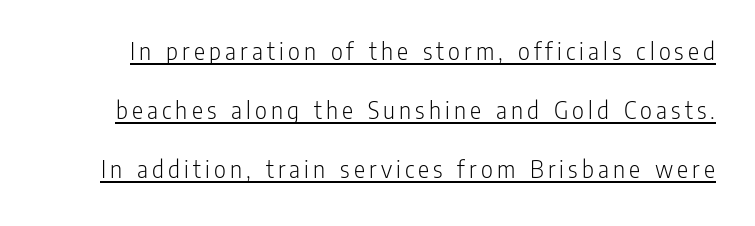
Q: Is the text bold? A: No.
Q: Is the text italic (slanted)? A: No, it is upright.
Q: Is the text underlined? A: Yes.
Q: Is the spacing between lines tight, normal or loose? A: Loose.
